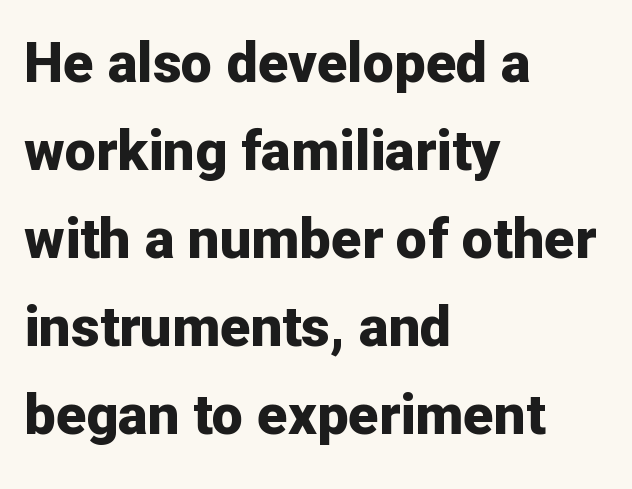
{"serif": "no", "italic": "no", "bold": "yes", "weight": "bold", "width": "normal", "stroke_contrast": "low", "x_height": "medium", "monospaced": "no", "underline": "no", "align": "left", "line_spacing": "normal", "line_spacing_ratio": 1.57, "letter_spacing": "normal", "letter_spacing_em": 0.0, "glyph_px": 56}
